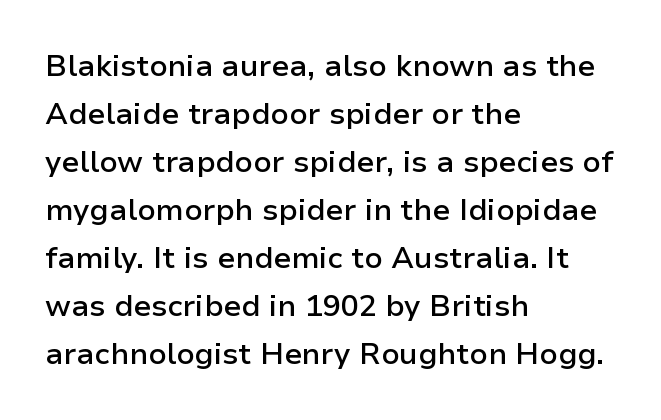
Q: Is the text bold? A: Semi-bold.
Q: Is the text italic (slanted)? A: No, it is upright.
Q: Is the typeface a serif or a sans-serif typeface? A: Sans-serif.
Q: Is the text underlined? A: No.
Q: How is the paragraph aligned? A: Left-aligned.
Q: Is the spacing between letters normal or unusually wide? A: Normal.
Q: Is the spacing between lines tight, normal or loose? A: Normal.
Q: Width (condensed, normal, or wide)? A: Normal.
Q: Stroke contrast? A: Low.
Q: x-height? A: Medium.
Q: Monospaced? A: No.
